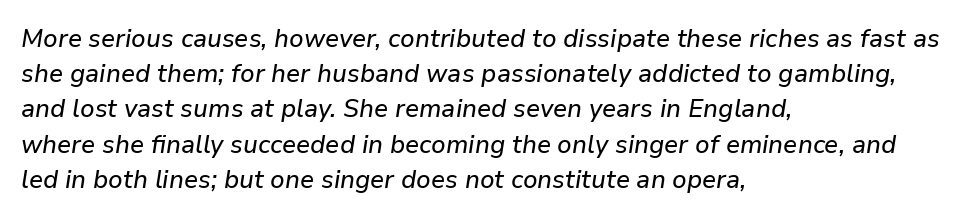
{"italic": "yes", "lean": "right", "slant_degrees": 9, "underline": "no", "align": "left", "line_spacing": "normal", "line_spacing_ratio": 1.41, "letter_spacing": "normal", "letter_spacing_em": 0.0, "glyph_px": 25}
